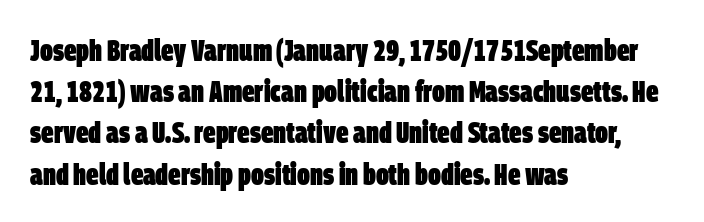
{"serif": "no", "bold": "yes", "weight": "heavy", "width": "condensed", "stroke_contrast": "low", "x_height": "large", "monospaced": "no", "underline": "no", "align": "left", "line_spacing": "normal", "line_spacing_ratio": 1.33, "letter_spacing": "normal", "letter_spacing_em": 0.0, "glyph_px": 31}
